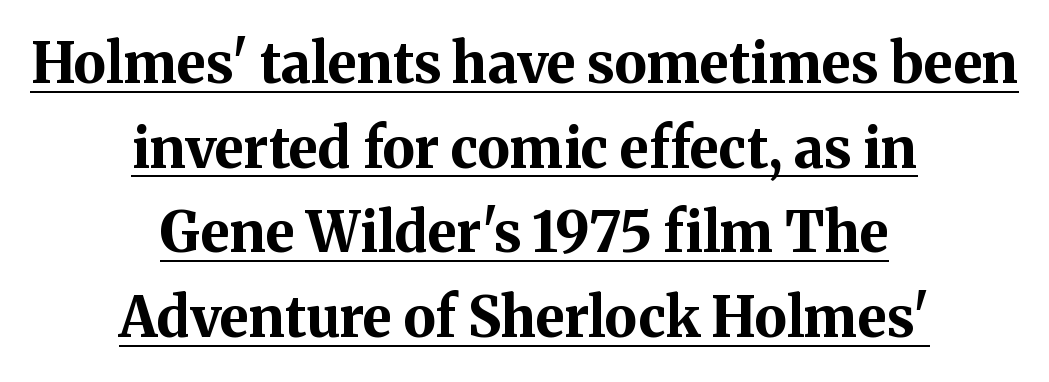
The leading is moderate, giving the passage an even texture. Looks like regular typesetting: each glyph gets only the width it needs. Centered paragraph, ragged on both sides. In terms of weight, the rendering is a true, heavy bold. Nobody touched the tracking dial on this one.
